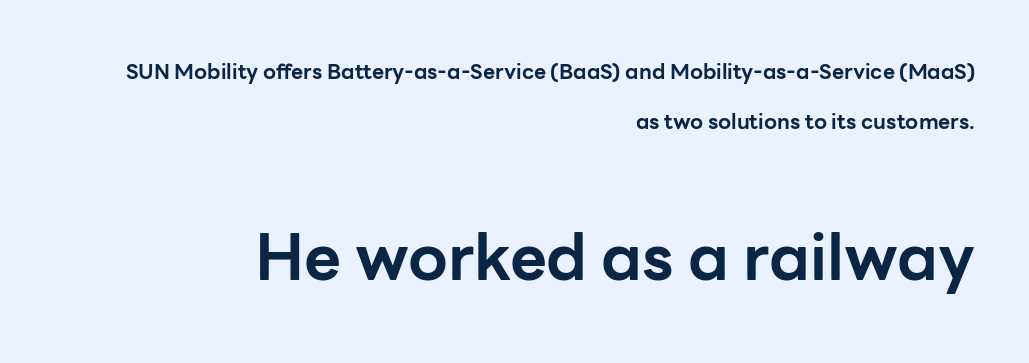
The image shows 64 px bold sans-serif type, upright; set right-aligned, loose line spacing (2.4x), normal letter spacing, not underlined; the second (bottom) block is 3.05x larger; low stroke contrast and a medium x-height.
